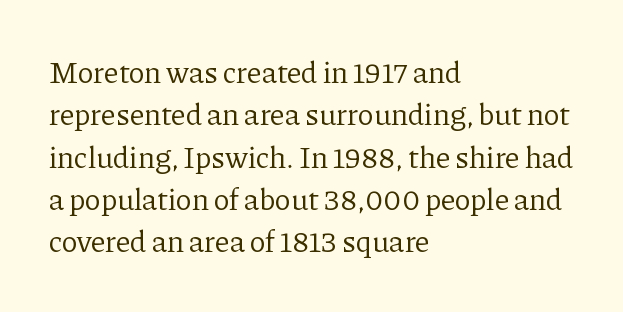
Counters stay open thanks to moderate or lighter strokes. Interline gaps are of average width in this sample. Glyph-to-glyph distance matches everyday printed text. Clear beneath every line of the passage. Is this a sans? No — the strokes have serifs.
